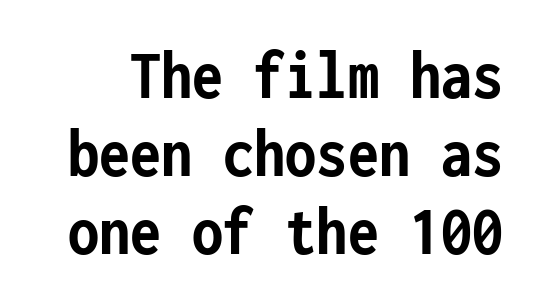
Between one letter and the next there's only the usual sliver of space. Serifs: no, the terminals of the letterforms are clean. The characters look thick and weighty, a clear bold. The font's upright variant was chosen for this text.
